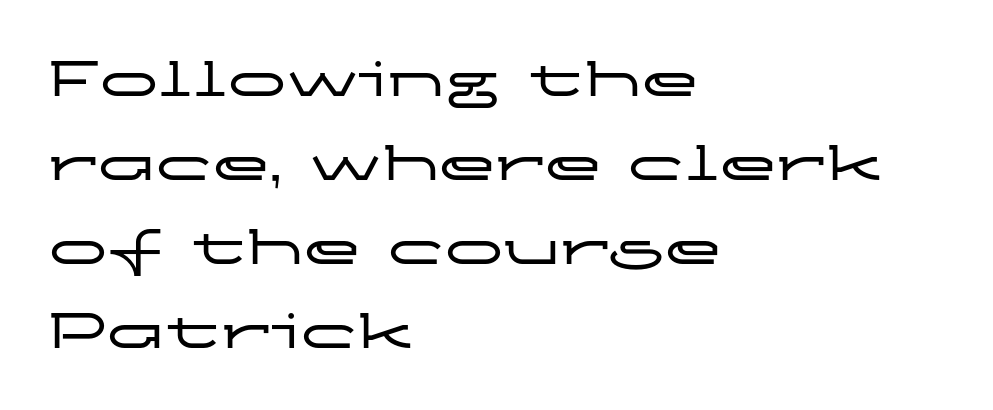
{"serif": "no", "italic": "no", "width": "wide", "stroke_contrast": "low", "x_height": "medium", "monospaced": "no", "underline": "no", "align": "left", "line_spacing": "normal", "line_spacing_ratio": 1.45, "letter_spacing": "normal", "letter_spacing_em": 0.0, "glyph_px": 58}
